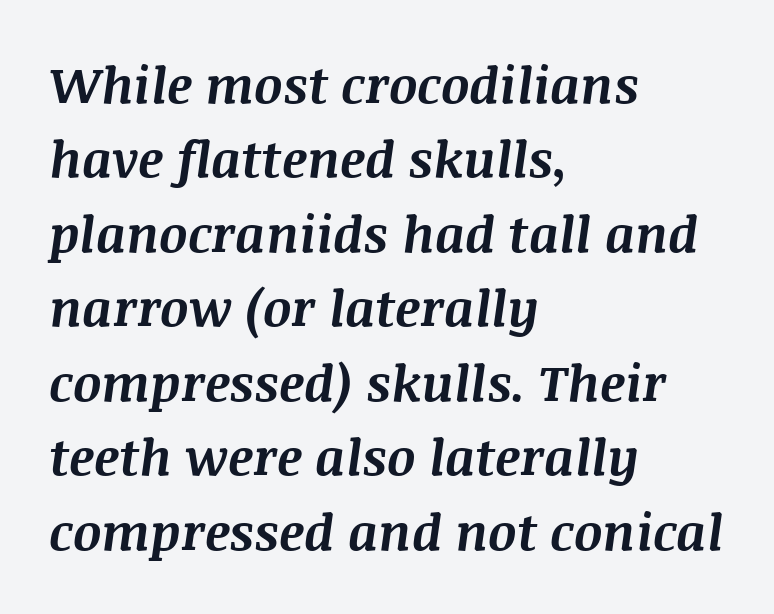
{"italic": "yes", "lean": "right", "slant_degrees": 8, "bold": "yes", "weight": "bold", "width": "normal", "stroke_contrast": "medium", "x_height": "large", "monospaced": "no", "underline": "no", "align": "left", "line_spacing": "normal", "line_spacing_ratio": 1.49, "letter_spacing": "normal", "letter_spacing_em": 0.0, "glyph_px": 50}
